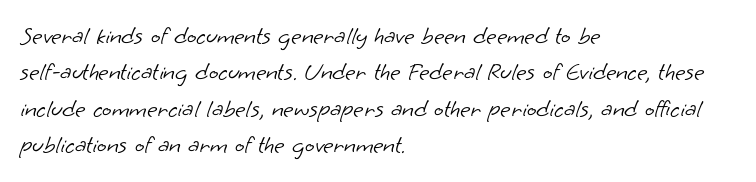
{"bold": "no", "underline": "no", "align": "left", "line_spacing": "normal", "line_spacing_ratio": 1.46, "letter_spacing": "normal", "letter_spacing_em": 0.0, "glyph_px": 25}
